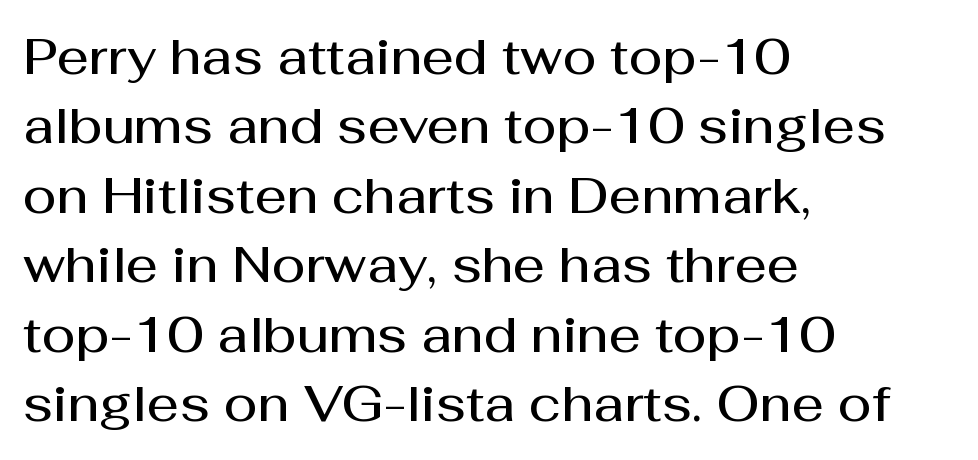
Is there much room between lines? A standard amount, neither cramped nor airy. The type family on display is of the sans-serif kind. The face used here is proportionally spaced, like ordinary book or web type. The font is running at a semibold setting, under full bold.
